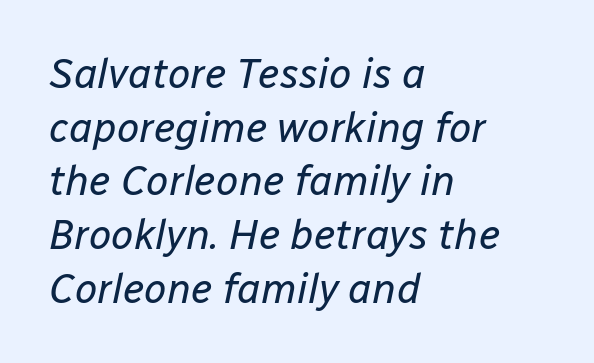
Q: Is the text bold? A: No.
Q: Is the text italic (slanted)? A: Yes, it leans right by about 12 degrees.
Q: Is the text underlined? A: No.
Q: How is the paragraph aligned? A: Left-aligned.
Q: Is the spacing between letters normal or unusually wide? A: Normal.
Q: Is the spacing between lines tight, normal or loose? A: Normal.
Q: Width (condensed, normal, or wide)? A: Normal.
Q: Stroke contrast? A: Low.
Q: x-height? A: Medium.
Q: Monospaced? A: No.
